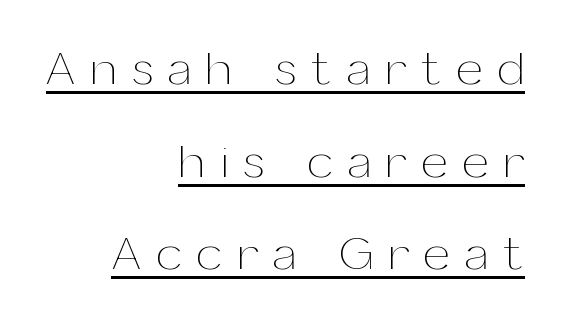
The image shows 48 px thin type, upright; set right-aligned, loose line spacing (1.93x), unusually wide letter spacing (+0.32 em), underlined; medium stroke contrast and a medium x-height.
